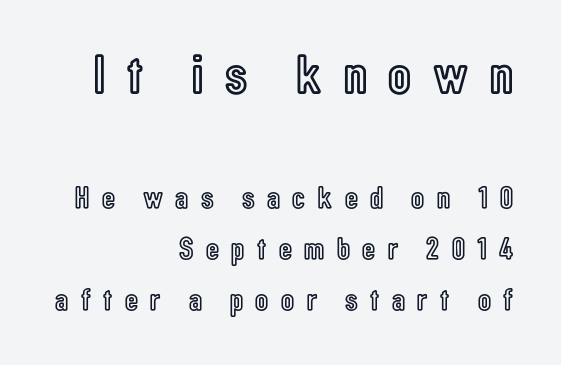
{"italic": "no", "width": "condensed", "x_height": "medium", "monospaced": "no", "underline": "no", "align": "right", "line_spacing": "normal", "line_spacing_ratio": 1.59, "letter_spacing": "wide", "letter_spacing_em": 0.39, "larger_block": "first", "size_ratio": 1.75, "glyph_px": 56}
